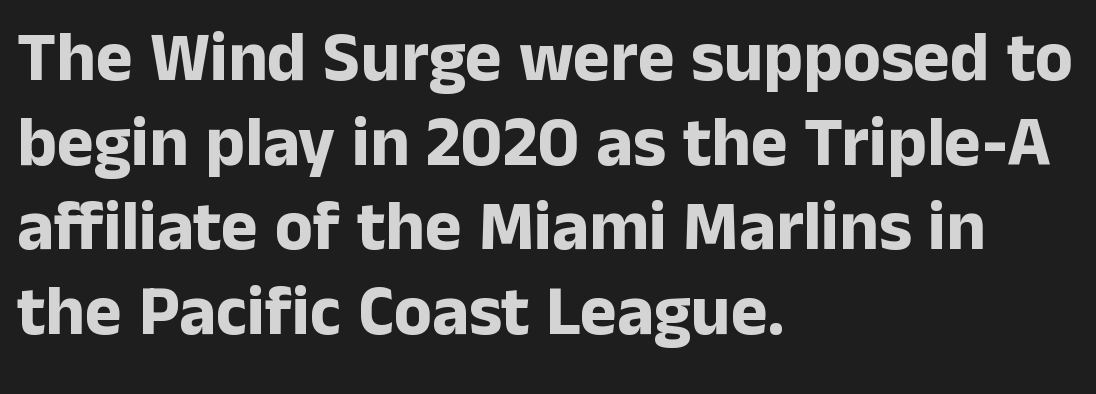
{"serif": "no", "italic": "no", "bold": "yes", "weight": "bold", "width": "normal", "stroke_contrast": "low", "x_height": "medium", "monospaced": "no", "underline": "no", "align": "left", "line_spacing_ratio": 1.21, "letter_spacing": "normal", "letter_spacing_em": 0.0, "glyph_px": 70}
